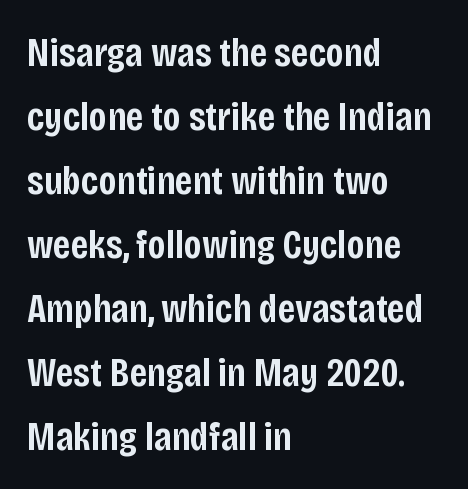
Ordinary non-slanted type is in use. There is no visible air inserted between adjacent glyphs. The glyphs in this specimen are sans serif. Character widths vary here, with narrow letters taking less room than wide ones.
